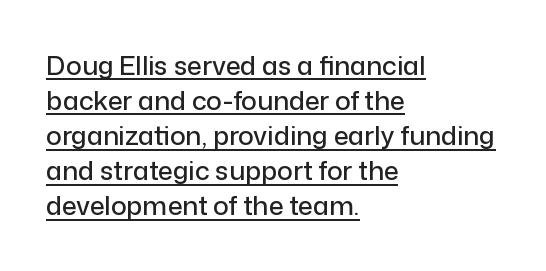
Tracking here is standard; glyphs follow each other at the usual distance. Notice how a bar underscores the lettering throughout. These lines are set flush left with a ragged right edge. The leading is moderate, giving the passage an even texture.
